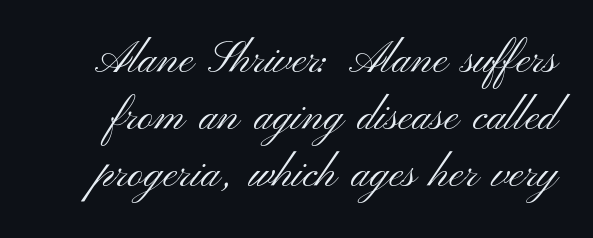
Unlike a traditional serif, this face leaves its strokes unadorned. This sample uses plain, unmodified letter spacing. The space directly below the letters is spotless. Vertically, the passage feels balanced, rows spaced as you'd expect. The font is comparable to plain body text, perhaps lighter.
